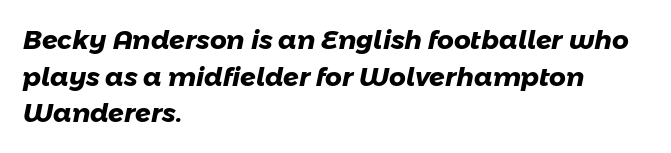
Quick note: interline space is typical. This rendering leaves character spacing at its baseline value. The characters look thick and weighty, a clear bold. The foot of each line stays bare and open. This sample is left-justified, so line endings fall wherever the words run out.
